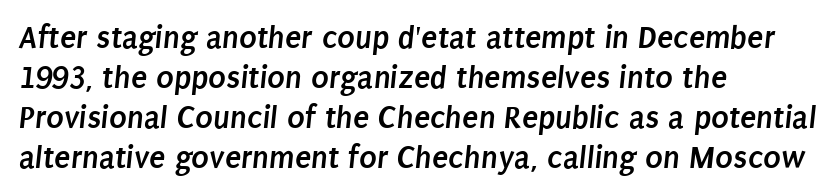
{"serif": "no", "bold": "yes", "weight": "semibold", "width": "condensed", "stroke_contrast": "low", "x_height": "large", "monospaced": "no", "underline": "no", "align": "left", "line_spacing_ratio": 1.21, "letter_spacing": "normal", "letter_spacing_em": 0.0, "glyph_px": 33}
